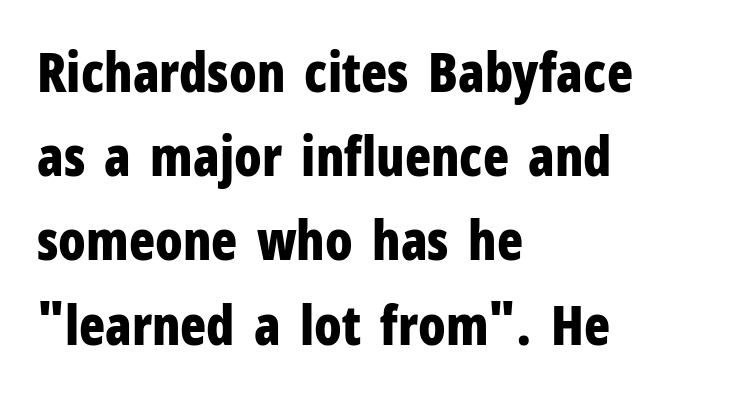
Q: Is the text bold? A: Yes.
Q: Is the text italic (slanted)? A: No, it is upright.
Q: Is the typeface a serif or a sans-serif typeface? A: Sans-serif.
Q: Is the text underlined? A: No.
Q: How is the paragraph aligned? A: Left-aligned.
Q: Is the spacing between letters normal or unusually wide? A: Normal.
Q: Is the spacing between lines tight, normal or loose? A: Normal.
Q: Width (condensed, normal, or wide)? A: Condensed.
Q: Stroke contrast? A: Low.
Q: x-height? A: Medium.
Q: Monospaced? A: No.
